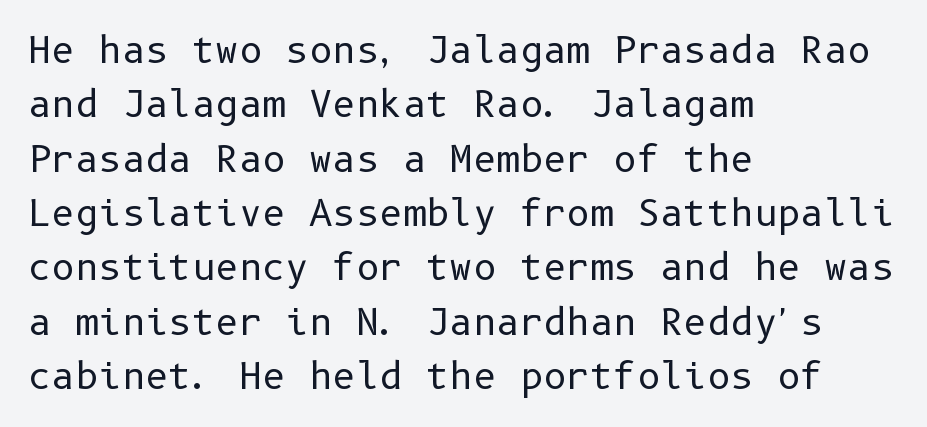
{"serif": "no", "italic": "no", "bold": "no", "weight": "regular", "width": "normal", "stroke_contrast": "low", "x_height": "medium", "underline": "no", "align": "left", "line_spacing": "normal", "line_spacing_ratio": 1.51, "letter_spacing": "normal", "letter_spacing_em": 0.0, "glyph_px": 36}
